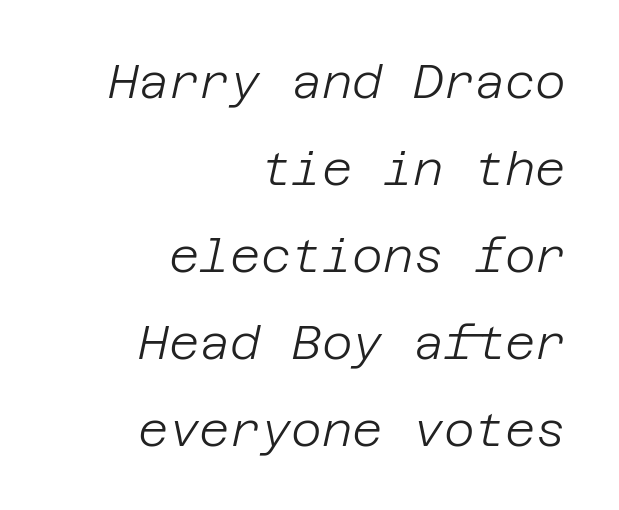
{"italic": "yes", "lean": "right", "slant_degrees": 12, "bold": "no", "weight": "light", "width": "normal", "stroke_contrast": "low", "x_height": "large", "underline": "no", "align": "right", "line_spacing_ratio": 1.85, "letter_spacing": "normal", "letter_spacing_em": 0.0, "glyph_px": 47}
